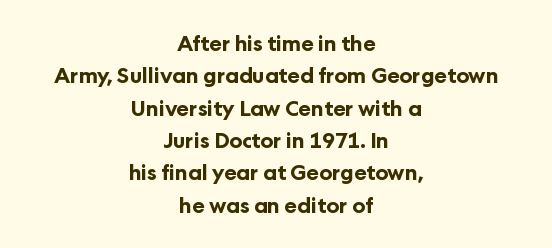
The image shows 21 px bold type, upright; set centered, normal line spacing (1.54x), normal letter spacing, not underlined.
